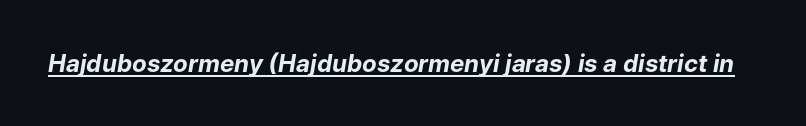
{"italic": "yes", "lean": "right", "slant_degrees": 9, "bold": "yes", "underline": "yes", "letter_spacing": "normal", "letter_spacing_em": 0.0, "glyph_px": 24}
